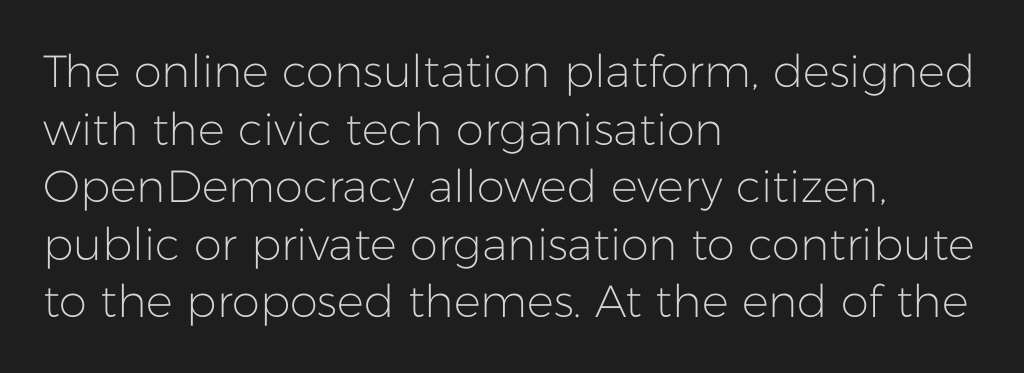
Q: Is the text bold? A: No.
Q: Is the text italic (slanted)? A: No, it is upright.
Q: Is the typeface a serif or a sans-serif typeface? A: Sans-serif.
Q: Is the text underlined? A: No.
Q: How is the paragraph aligned? A: Left-aligned.
Q: Is the spacing between letters normal or unusually wide? A: Normal.
Q: Is the spacing between lines tight, normal or loose? A: Normal.
Q: Width (condensed, normal, or wide)? A: Normal.
Q: Stroke contrast? A: Low.
Q: x-height? A: Medium.
Q: Monospaced? A: No.
